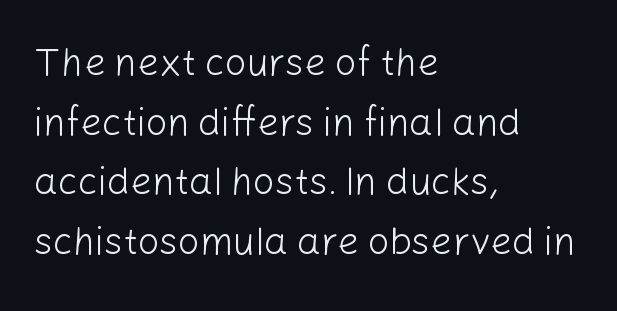
Q: Is the text bold? A: No.
Q: Is the text italic (slanted)? A: No, it is upright.
Q: Is the typeface a serif or a sans-serif typeface? A: Sans-serif.
Q: Is the text underlined? A: No.
Q: How is the paragraph aligned? A: Left-aligned.
Q: Is the spacing between letters normal or unusually wide? A: Normal.
Q: Is the spacing between lines tight, normal or loose? A: Normal.
Q: Width (condensed, normal, or wide)? A: Normal.
Q: Stroke contrast? A: Low.
Q: x-height? A: Medium.
Q: Monospaced? A: No.
